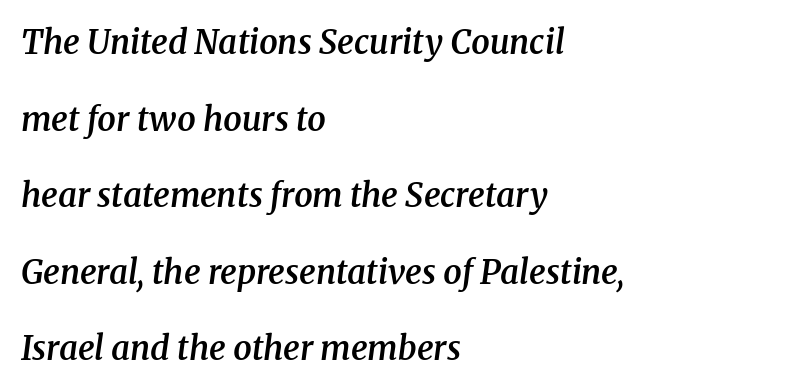
Q: Is the text bold? A: Semi-bold.
Q: Is the text italic (slanted)? A: Yes, it leans right by about 8 degrees.
Q: Is the typeface a serif or a sans-serif typeface? A: Serif.
Q: Is the text underlined? A: No.
Q: How is the paragraph aligned? A: Left-aligned.
Q: Is the spacing between letters normal or unusually wide? A: Normal.
Q: Is the spacing between lines tight, normal or loose? A: Loose.
Q: Width (condensed, normal, or wide)? A: Normal.
Q: Stroke contrast? A: Medium.
Q: x-height? A: Medium.
Q: Monospaced? A: No.
